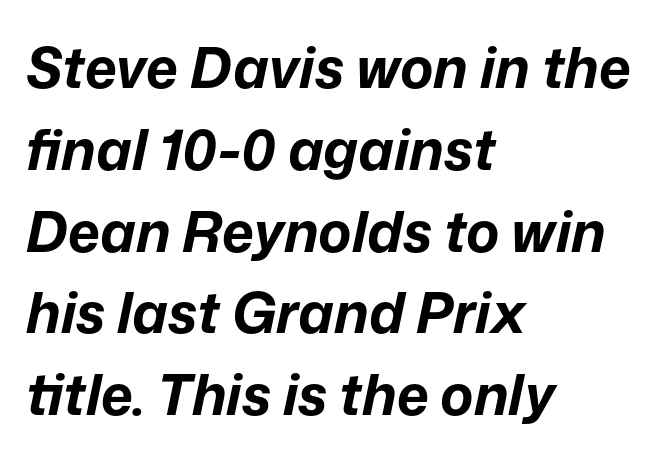
{"italic": "yes", "lean": "right", "slant_degrees": 12, "bold": "yes", "weight": "bold", "width": "normal", "stroke_contrast": "low", "x_height": "medium", "monospaced": "no", "underline": "no", "align": "left", "line_spacing": "normal", "line_spacing_ratio": 1.46, "letter_spacing": "normal", "letter_spacing_em": 0.0, "glyph_px": 56}
